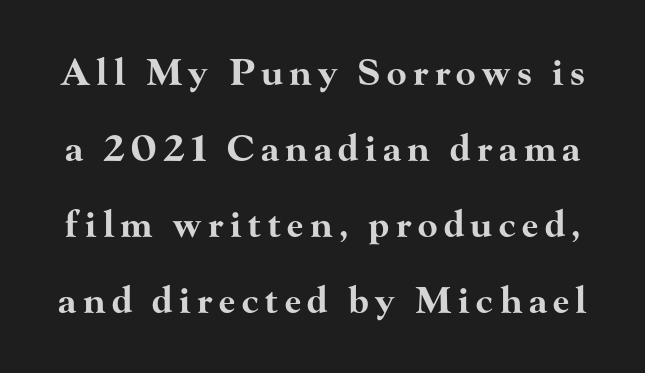
Q: Is the text bold? A: Yes.
Q: Is the text italic (slanted)? A: No, it is upright.
Q: Is the typeface a serif or a sans-serif typeface? A: Serif.
Q: Is the text underlined? A: No.
Q: Is the spacing between lines tight, normal or loose? A: Loose.
Q: Width (condensed, normal, or wide)? A: Wide.
Q: Stroke contrast? A: High.
Q: x-height? A: Small.
Q: Monospaced? A: No.
